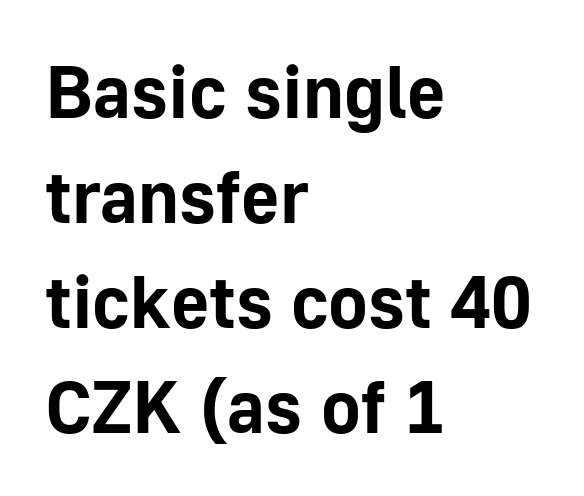
Q: Is the text bold? A: Yes.
Q: Is the text italic (slanted)? A: No, it is upright.
Q: Is the typeface a serif or a sans-serif typeface? A: Sans-serif.
Q: Is the text underlined? A: No.
Q: How is the paragraph aligned? A: Left-aligned.
Q: Is the spacing between letters normal or unusually wide? A: Normal.
Q: Is the spacing between lines tight, normal or loose? A: Normal.
Q: Width (condensed, normal, or wide)? A: Normal.
Q: Stroke contrast? A: Low.
Q: x-height? A: Medium.
Q: Monospaced? A: No.
